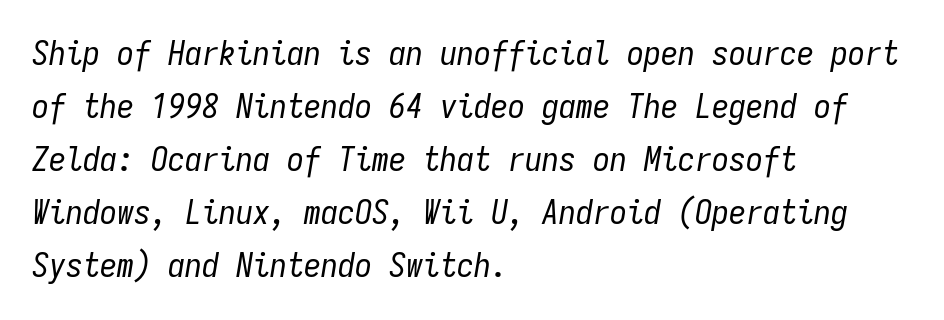
The image shows 34 px regular-weight, condensed type, italic (leaning right), monospaced; set left-aligned, normal line spacing (1.56x), normal letter spacing, not underlined; low stroke contrast and a medium x-height.
